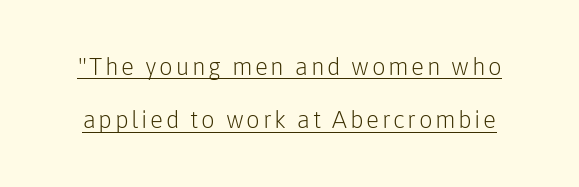
The image shows 24 px text type, upright; set loose line spacing (2.22x), underlined.
